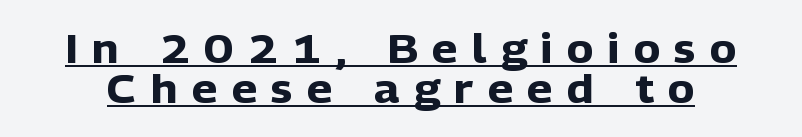
The space between consecutive lines is stingy. This sample has the flowing, uneven cadence of proportional lettering. In terms of letterform style, serifs are entirely absent. The passage shown has open, widely tracked lettering throughout. Ascenders rise straight up at ninety degrees. In terms of weight, the rendering is a true, heavy bold.
